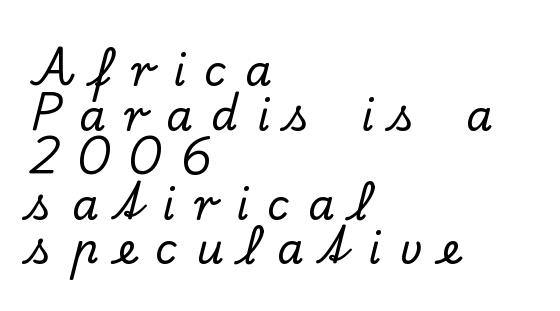
The words here are not underlined. You could barely slide anything between these rows. Is this a fixed-width face? No — the glyphs have proportional, varying widths. The letters carry serifs — small finishing strokes at the ends of their stems. In terms of letterspacing, this is a distinctly airy, spread setting.
